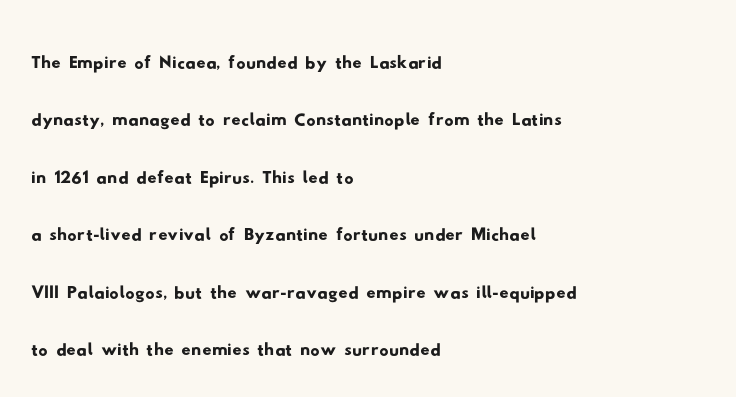
{"serif": "no", "width": "wide", "stroke_contrast": "low", "x_height": "small", "monospaced": "no", "underline": "no", "align": "left", "line_spacing": "normal", "line_spacing_ratio": 1.25, "letter_spacing": "normal", "letter_spacing_em": 0.0, "glyph_px": 46}
